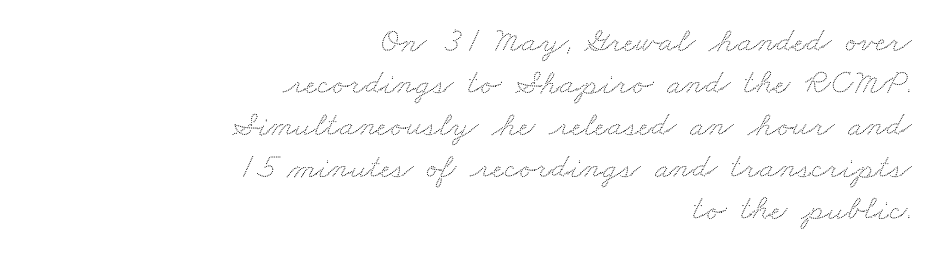
Q: Is the text underlined? A: No.
Q: How is the paragraph aligned? A: Right-aligned.
Q: Is the spacing between letters normal or unusually wide? A: Normal.
Q: Width (condensed, normal, or wide)? A: Wide.
Q: Stroke contrast? A: Low.
Q: x-height? A: Small.
Q: Monospaced? A: No.
